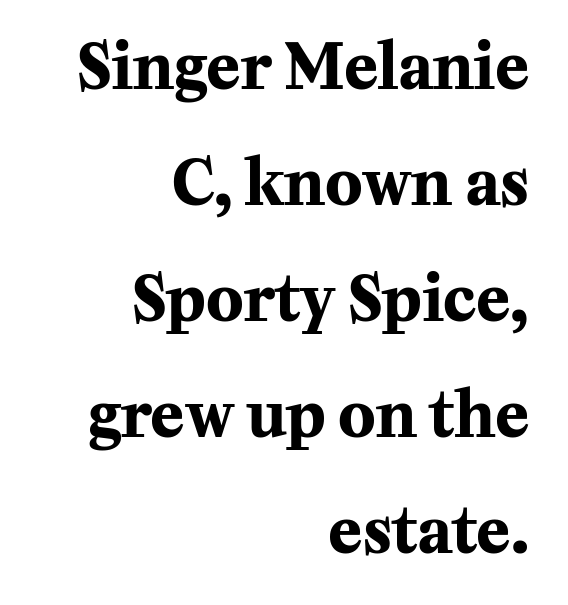
The image shows 62 px bold serif type, upright; set right-aligned, line spacing 1.87x, normal letter spacing, not underlined; medium stroke contrast and a medium x-height.
